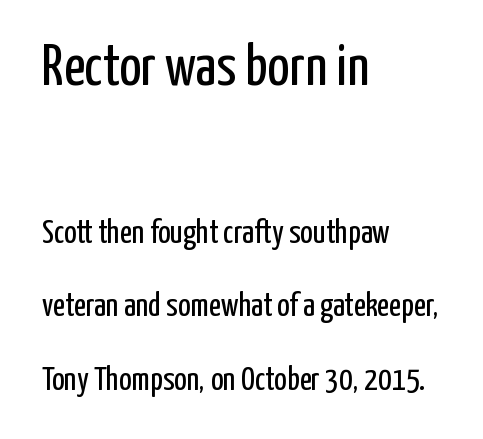
{"serif": "no", "italic": "no", "bold": "no", "weight": "regular", "width": "condensed", "stroke_contrast": "low", "x_height": "medium", "monospaced": "no", "underline": "no", "align": "left", "line_spacing": "loose", "line_spacing_ratio": 2.23, "letter_spacing": "normal", "letter_spacing_em": 0.0, "larger_block": "first", "size_ratio": 1.76, "glyph_px": 58}
